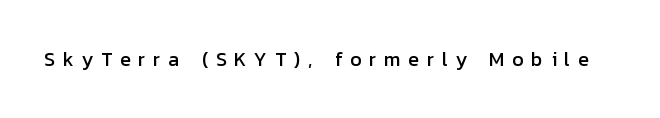
Q: Is the text italic (slanted)? A: No, it is upright.
Q: Is the text underlined? A: No.
Q: Is the spacing between letters normal or unusually wide? A: Unusually wide.
